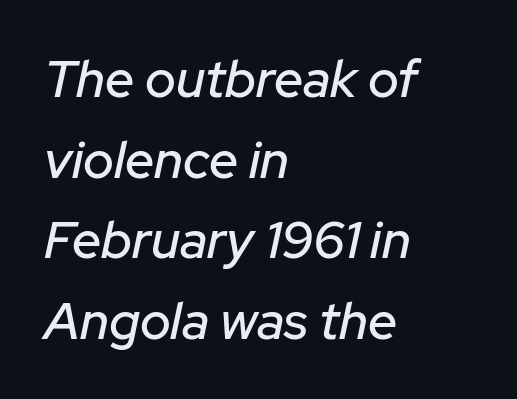
Q: Is the text italic (slanted)? A: Yes, it leans right by about 12 degrees.
Q: Is the text underlined? A: No.
Q: How is the paragraph aligned? A: Left-aligned.
Q: Is the spacing between letters normal or unusually wide? A: Normal.
Q: Is the spacing between lines tight, normal or loose? A: Normal.
Q: Width (condensed, normal, or wide)? A: Normal.
Q: Stroke contrast? A: Low.
Q: x-height? A: Medium.
Q: Monospaced? A: No.
